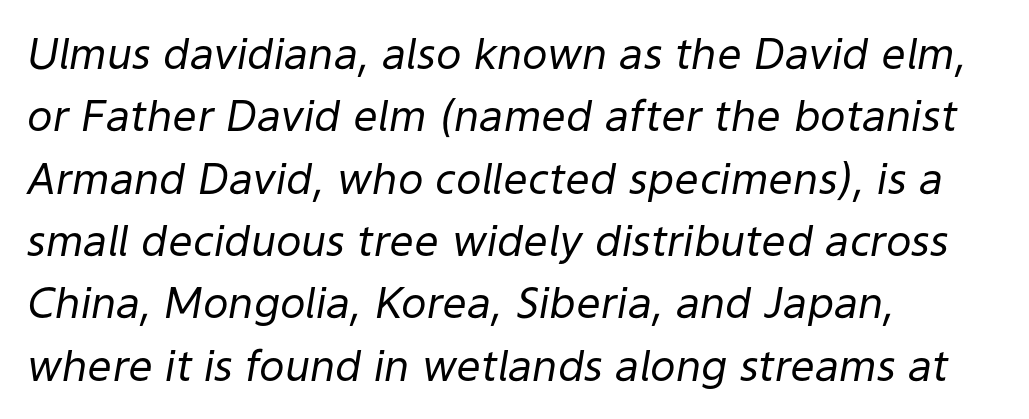
The image shows 43 px regular-weight type, italic (leaning right); set left-aligned, normal line spacing (1.45x), normal letter spacing, not underlined; low stroke contrast and a medium x-height.
